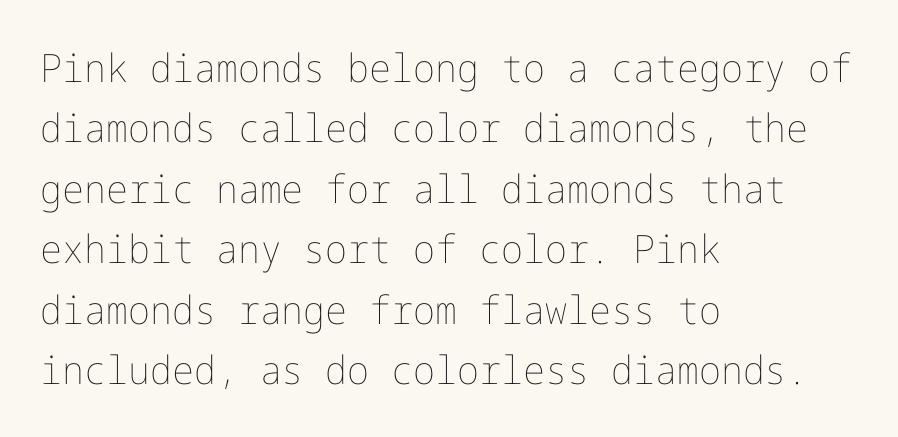
Q: Is the text bold? A: No.
Q: Is the text italic (slanted)? A: No, it is upright.
Q: Is the text underlined? A: No.
Q: How is the paragraph aligned? A: Left-aligned.
Q: Is the spacing between letters normal or unusually wide? A: Normal.
Q: Is the spacing between lines tight, normal or loose? A: Normal.
Q: Width (condensed, normal, or wide)? A: Normal.
Q: Stroke contrast? A: Low.
Q: x-height? A: Medium.
